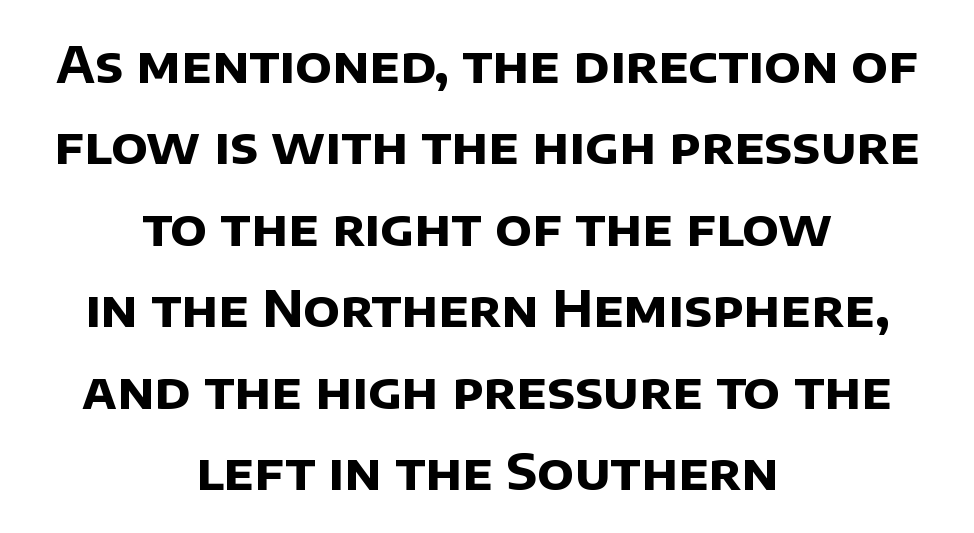
Q: Is the text bold? A: Yes.
Q: Is the typeface a serif or a sans-serif typeface? A: Sans-serif.
Q: Is the text underlined? A: No.
Q: How is the paragraph aligned? A: Centered.
Q: Is the spacing between letters normal or unusually wide? A: Normal.
Q: Is the spacing between lines tight, normal or loose? A: Normal.
Q: Width (condensed, normal, or wide)? A: Normal.
Q: Stroke contrast? A: Low.
Q: x-height? A: Large.
Q: Monospaced? A: No.
